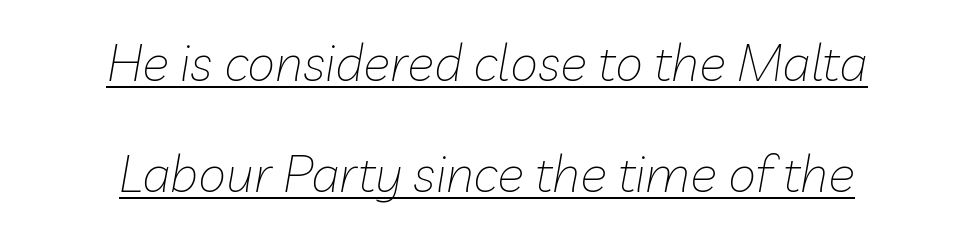
The image shows 51 px thin type, italic (leaning right); set centered, loose line spacing (2.18x), normal letter spacing, underlined; low stroke contrast and a medium x-height.
